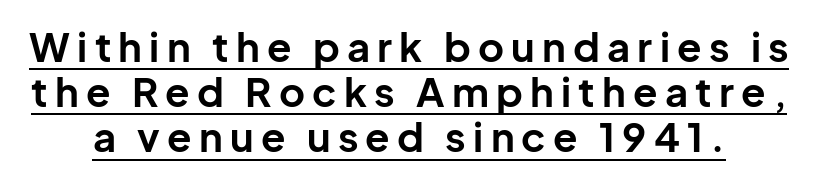
{"serif": "no", "italic": "no", "bold": "yes", "weight": "bold", "width": "normal", "stroke_contrast": "low", "x_height": "medium", "monospaced": "no", "underline": "yes", "line_spacing": "tight", "line_spacing_ratio": 1.13, "glyph_px": 40}
